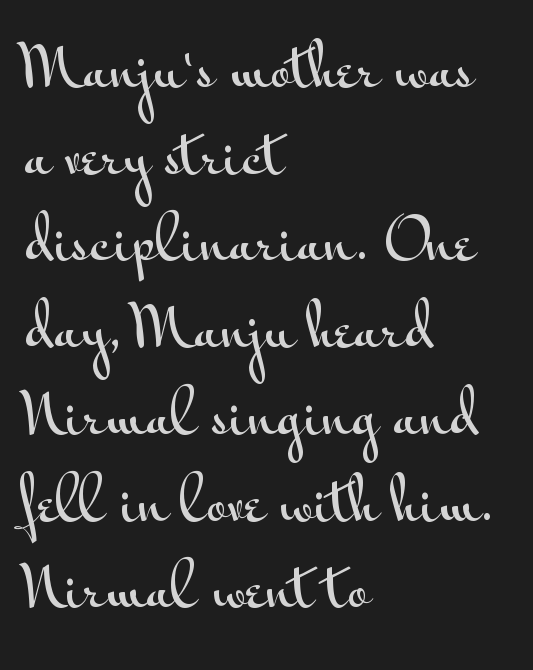
{"serif": "no", "width": "wide", "stroke_contrast": "medium", "x_height": "small", "monospaced": "no", "underline": "no", "align": "left", "line_spacing": "normal", "line_spacing_ratio": 1.47, "letter_spacing": "normal", "letter_spacing_em": 0.0, "glyph_px": 59}
